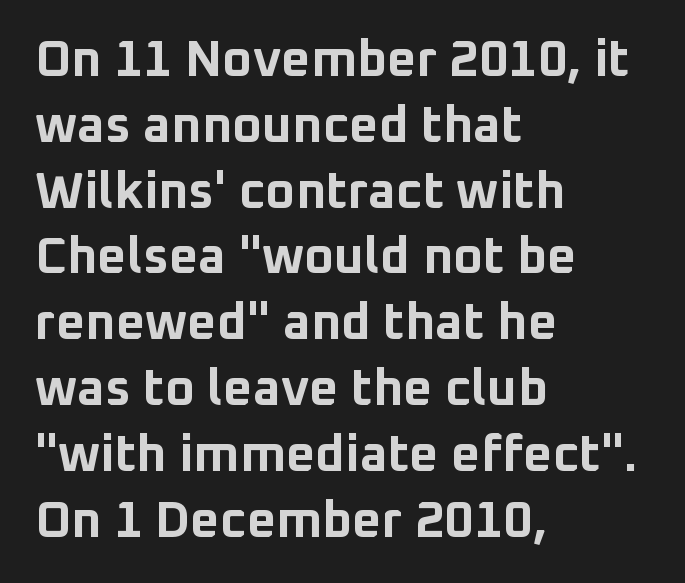
The image shows 51 px bold sans-serif type, upright; set left-aligned, normal line spacing (1.29x), normal letter spacing, not underlined; low stroke contrast and a medium x-height.
